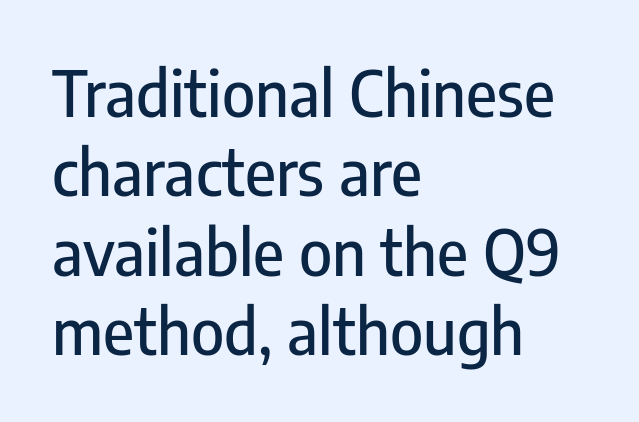
Q: Is the text italic (slanted)? A: No, it is upright.
Q: Is the typeface a serif or a sans-serif typeface? A: Sans-serif.
Q: Is the text underlined? A: No.
Q: How is the paragraph aligned? A: Left-aligned.
Q: Is the spacing between letters normal or unusually wide? A: Normal.
Q: Is the spacing between lines tight, normal or loose? A: Normal.
Q: Width (condensed, normal, or wide)? A: Condensed.
Q: Stroke contrast? A: Low.
Q: x-height? A: Medium.
Q: Monospaced? A: No.
